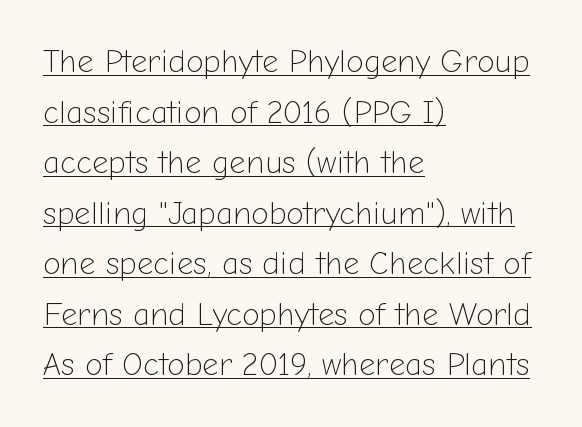
Q: Is the text bold? A: No.
Q: Is the text italic (slanted)? A: No, it is upright.
Q: Is the typeface a serif or a sans-serif typeface? A: Sans-serif.
Q: Is the text underlined? A: Yes.
Q: How is the paragraph aligned? A: Left-aligned.
Q: Is the spacing between letters normal or unusually wide? A: Normal.
Q: Is the spacing between lines tight, normal or loose? A: Normal.
Q: Width (condensed, normal, or wide)? A: Normal.
Q: Stroke contrast? A: Low.
Q: x-height? A: Medium.
Q: Monospaced? A: No.
